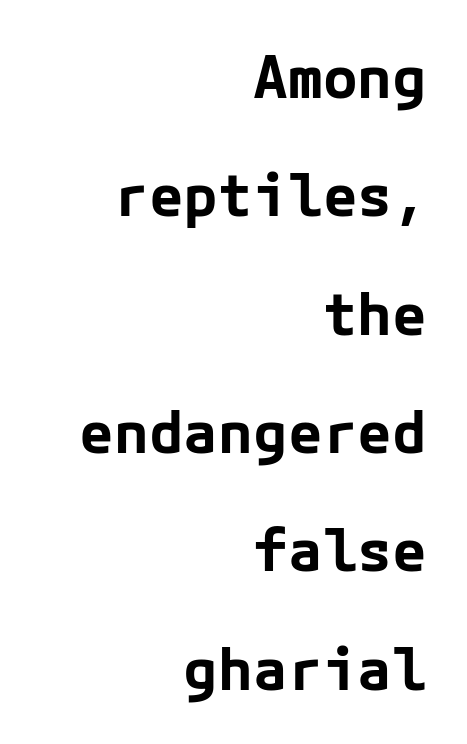
The image shows 58 px bold sans-serif type, upright; set right-aligned, loose line spacing (2.04x), normal letter spacing, not underlined; low stroke contrast and a medium x-height.
